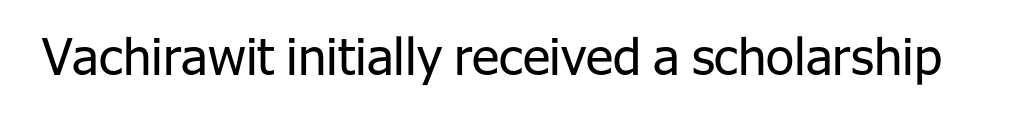
The image shows 51 px regular-weight sans-serif type, upright; set normal letter spacing, not underlined; low stroke contrast and a medium x-height.
